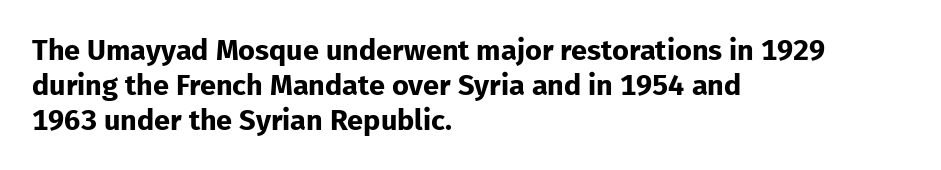
{"serif": "no", "italic": "no", "bold": "yes", "weight": "bold", "width": "normal", "stroke_contrast": "low", "x_height": "medium", "monospaced": "no", "underline": "no", "align": "left", "line_spacing_ratio": 1.2, "letter_spacing": "normal", "letter_spacing_em": 0.0, "glyph_px": 29}
